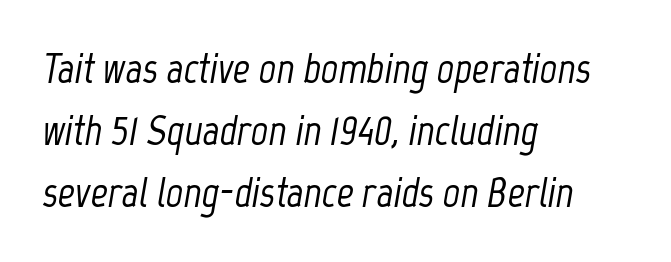
Between one letter and the next there's only the usual sliver of space. Check under the words: just untouched page. Think of a printed novel: that variable character pitch is what you see here. One glance says typical: line gaps are just what's usual. Italic: yes, the glyphs are oblique. Typeset ragged right — the left edge is the straight one.
